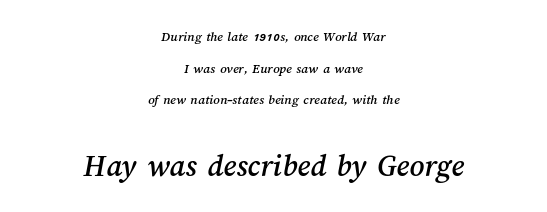
Q: Is the text underlined? A: No.
Q: How is the paragraph aligned? A: Centered.
Q: Is the spacing between letters normal or unusually wide? A: Normal.
Q: Is the spacing between lines tight, normal or loose? A: Loose.
Q: Which block of text is set in a larger size, the first (top) or the second (bottom)? A: The second (bottom) one.
Q: Width (condensed, normal, or wide)? A: Normal.
Q: Stroke contrast? A: Medium.
Q: x-height? A: Medium.
Q: Monospaced? A: No.
